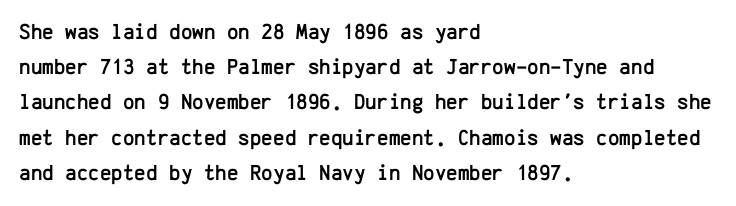
{"italic": "no", "underline": "no", "align": "left", "line_spacing": "normal", "line_spacing_ratio": 1.6, "letter_spacing": "normal", "letter_spacing_em": 0.0, "glyph_px": 22}
